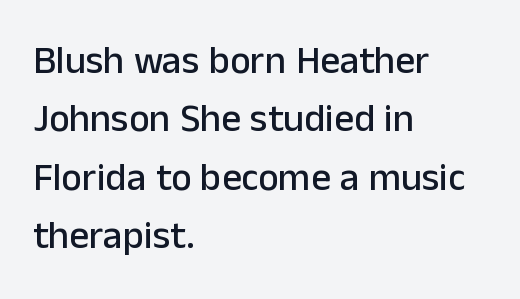
You can tell from the bare stems that sans-serif type was used. Layout note: lines flush left. Looks like regular typesetting: each glyph gets only the width it needs. The area under the type is left untouched.
